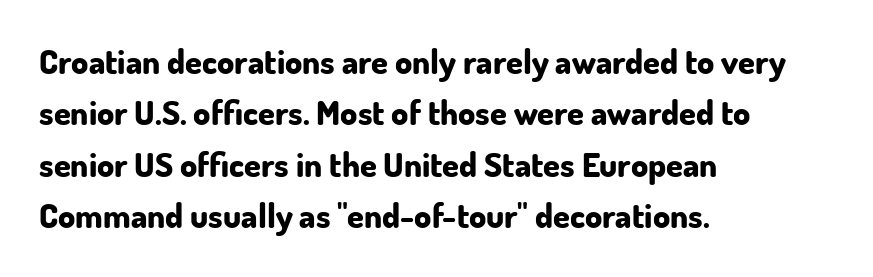
{"serif": "no", "italic": "no", "bold": "yes", "weight": "bold", "width": "normal", "stroke_contrast": "low", "x_height": "small", "monospaced": "no", "underline": "no", "align": "left", "line_spacing": "normal", "line_spacing_ratio": 1.51, "letter_spacing": "normal", "letter_spacing_em": 0.0, "glyph_px": 34}
